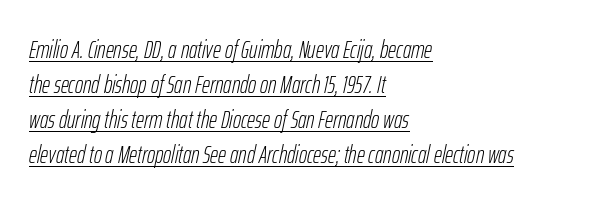
{"italic": "yes", "lean": "right", "slant_degrees": 12, "bold": "no", "underline": "yes", "align": "left", "line_spacing": "normal", "line_spacing_ratio": 1.4, "letter_spacing": "normal", "letter_spacing_em": 0.0, "glyph_px": 25}
